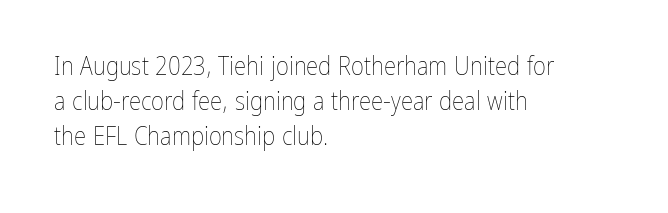
{"italic": "no", "bold": "no", "underline": "no", "align": "left", "line_spacing": "normal", "line_spacing_ratio": 1.4, "letter_spacing": "normal", "letter_spacing_em": 0.0, "glyph_px": 25}
